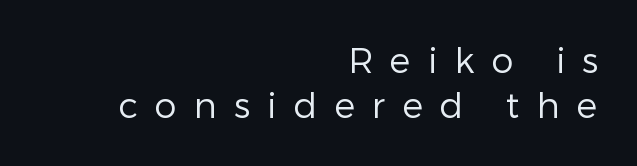
Vertical strokes here are truly vertical. Varying glyph widths throughout — classic text-font behaviour. Words float on clear page, feet unadorned. Here the glyphs are tracked loosely, breaking word shapes into spaced letters.
